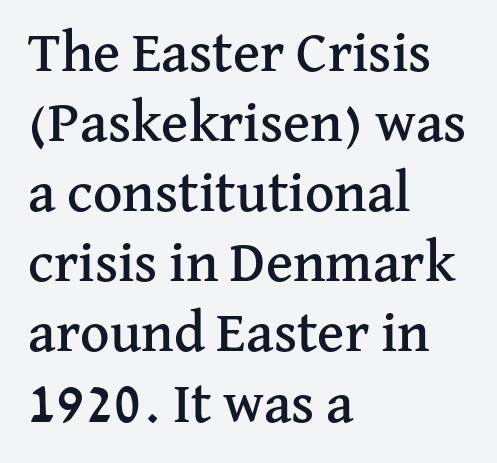
{"serif": "yes", "italic": "no", "width": "normal", "stroke_contrast": "medium", "x_height": "medium", "monospaced": "no", "underline": "no", "align": "left", "line_spacing_ratio": 1.23, "letter_spacing": "normal", "letter_spacing_em": 0.0, "glyph_px": 57}
